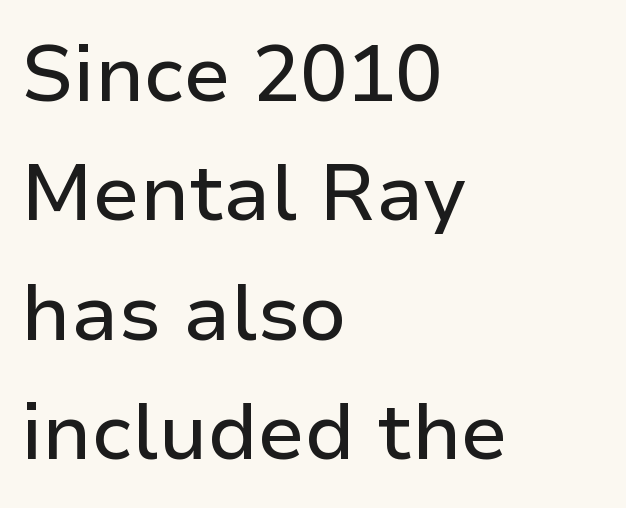
{"serif": "no", "italic": "no", "width": "normal", "stroke_contrast": "low", "x_height": "medium", "monospaced": "no", "underline": "no", "align": "left", "line_spacing": "normal", "line_spacing_ratio": 1.51, "letter_spacing": "normal", "letter_spacing_em": 0.0, "glyph_px": 79}
